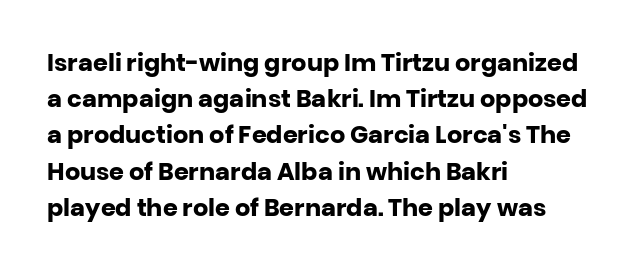
The image shows 24 px bold type, upright; set left-aligned, normal line spacing (1.51x), normal letter spacing, not underlined.
